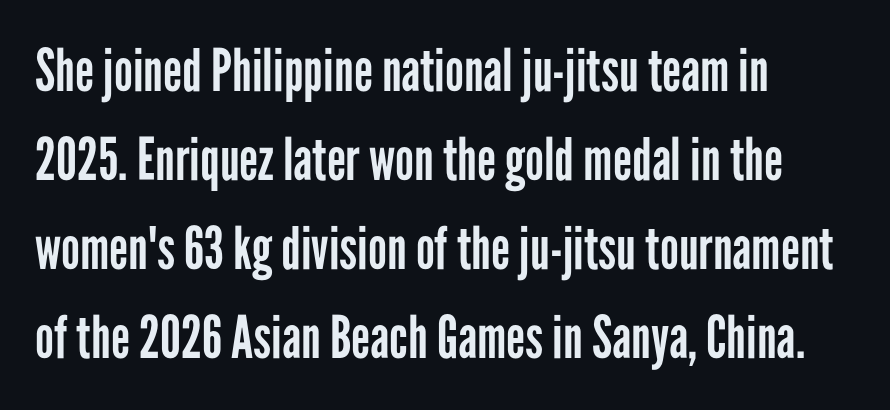
{"serif": "no", "italic": "no", "bold": "no", "weight": "regular", "width": "condensed", "stroke_contrast": "low", "x_height": "medium", "monospaced": "no", "underline": "no", "align": "left", "line_spacing": "normal", "line_spacing_ratio": 1.51, "letter_spacing": "normal", "letter_spacing_em": 0.0, "glyph_px": 59}
